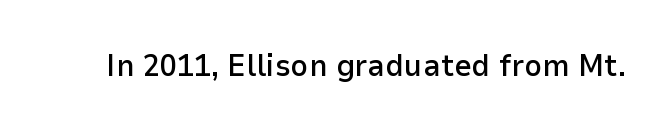
The space directly below the letters is spotless. The letters advance in unequal steps, a hallmark of proportional type. Look at the stroke-to-counter ratio: somewhat heavy, a semibold. Glyph-to-glyph distance matches everyday printed text.
